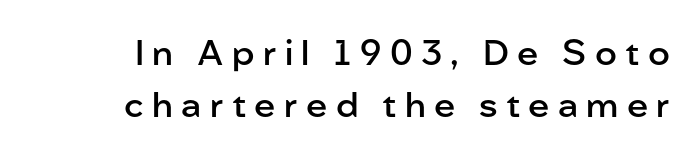
Q: Is the text bold? A: Semi-bold.
Q: Is the text italic (slanted)? A: No, it is upright.
Q: Is the typeface a serif or a sans-serif typeface? A: Sans-serif.
Q: Is the text underlined? A: No.
Q: Is the spacing between letters normal or unusually wide? A: Unusually wide.
Q: Is the spacing between lines tight, normal or loose? A: Normal.
Q: Width (condensed, normal, or wide)? A: Normal.
Q: Stroke contrast? A: Low.
Q: x-height? A: Medium.
Q: Monospaced? A: No.
